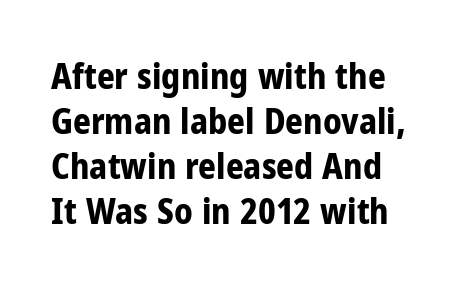
Q: Is the text bold? A: Yes.
Q: Is the text italic (slanted)? A: No, it is upright.
Q: Is the typeface a serif or a sans-serif typeface? A: Sans-serif.
Q: Is the text underlined? A: No.
Q: Is the spacing between letters normal or unusually wide? A: Normal.
Q: Is the spacing between lines tight, normal or loose? A: Normal.
Q: Width (condensed, normal, or wide)? A: Condensed.
Q: Stroke contrast? A: Low.
Q: x-height? A: Medium.
Q: Monospaced? A: No.
